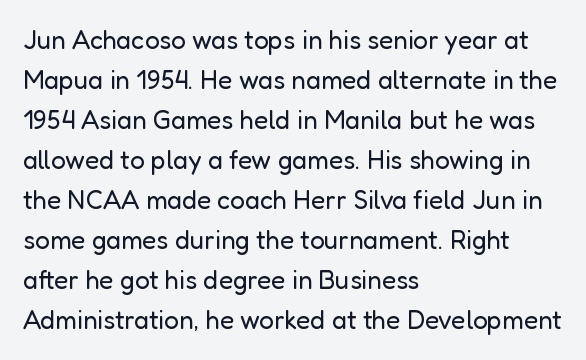
The image shows 26 px text type, upright; set left-aligned, normal line spacing (1.54x), normal letter spacing, not underlined.
